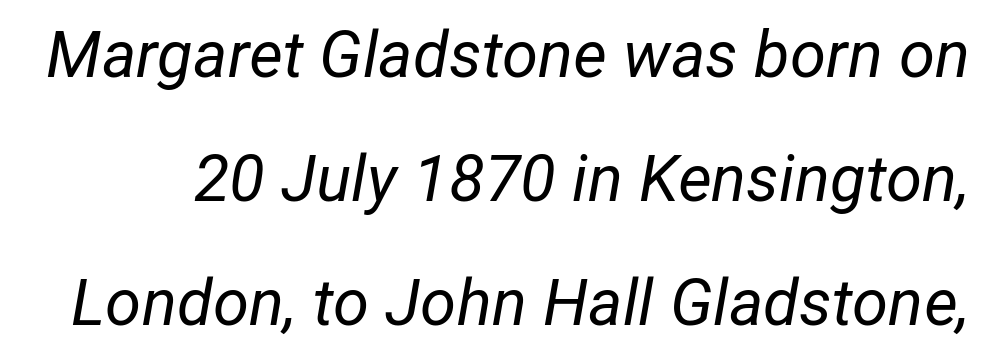
The image shows 65 px regular-weight type, italic (leaning right); set loose line spacing (1.91x), normal letter spacing, not underlined; low stroke contrast and a medium x-height.
